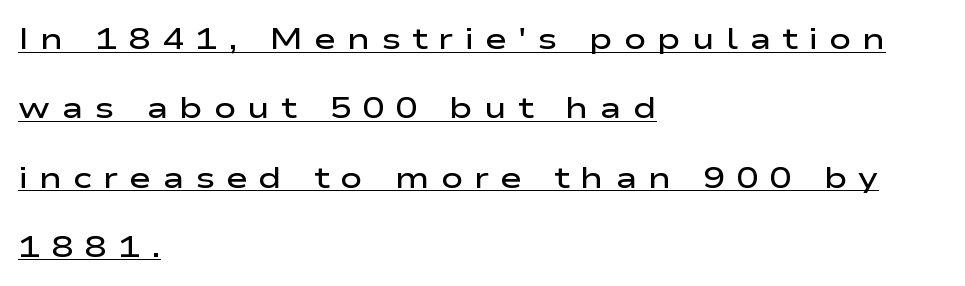
These lines stand farther apart than default settings would place them. The text was rendered using a sans face with plain stroke endings. You could only call the tracking loose — the letters float apart. Rendered with straight, roman letterforms.
